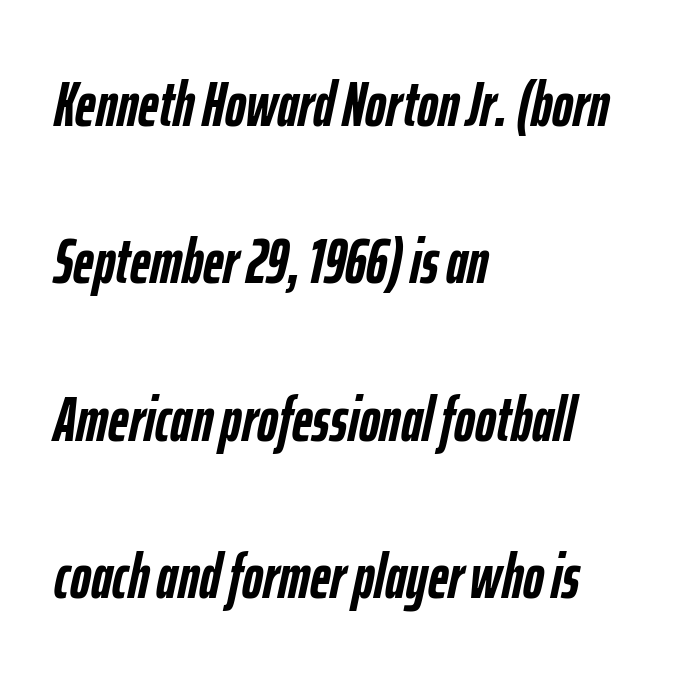
The image shows 63 px semibold, condensed type, italic (leaning right); set left-aligned, loose line spacing (2.5x), normal letter spacing, not underlined; low stroke contrast and a medium x-height.
